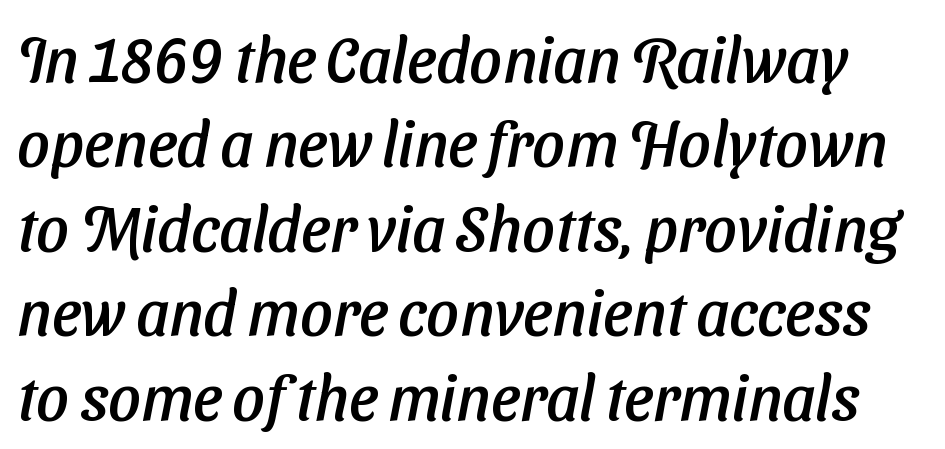
{"serif": "no", "width": "normal", "stroke_contrast": "low", "x_height": "medium", "monospaced": "no", "underline": "no", "line_spacing": "normal", "line_spacing_ratio": 1.34, "letter_spacing": "normal", "letter_spacing_em": 0.0, "glyph_px": 63}
